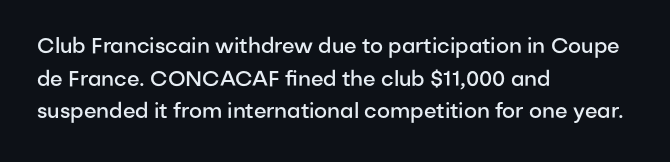
Decoration check: the copy has no underline. If you drew a ruler down the left edge, every line would touch it. How would I describe the line gaps? Plain and ordinary. The characters look somewhat weighty, a semibold short of true bold. Ordinary non-slanted type is in use.
